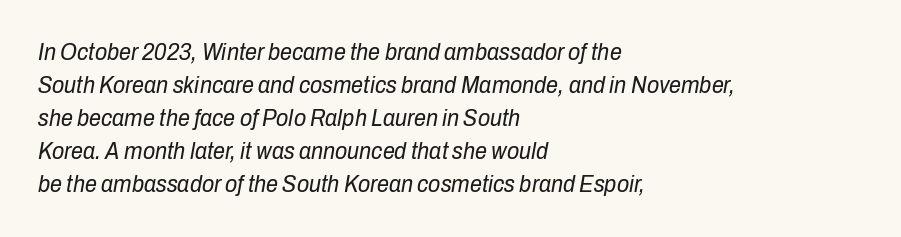
Q: Is the text bold? A: No.
Q: Is the text italic (slanted)? A: Yes, it leans right by about 10 degrees.
Q: Is the text underlined? A: No.
Q: How is the paragraph aligned? A: Left-aligned.
Q: Is the spacing between letters normal or unusually wide? A: Normal.
Q: Is the spacing between lines tight, normal or loose? A: Normal.
